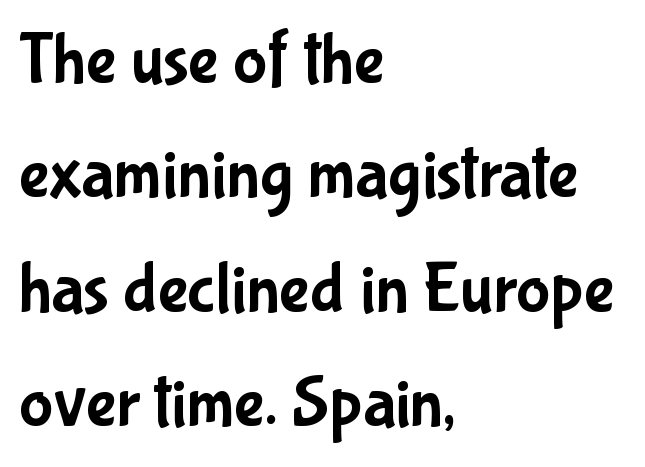
The gaps between neighbouring characters are ordinary and unremarkable. Where is the straight margin? On the left. Does the lettering tilt? It doesn't — this is upright. The gap between lines stays unmarked. The rendering uses natural spacing where letterforms have individual widths.
